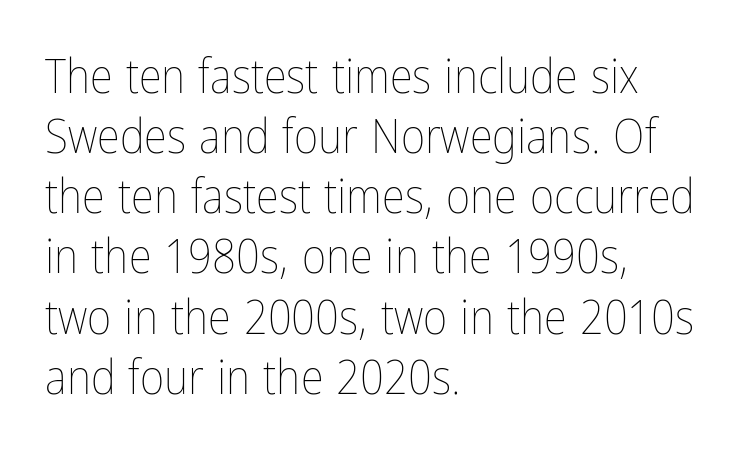
Q: Is the text bold? A: No.
Q: Is the text italic (slanted)? A: No, it is upright.
Q: Is the text underlined? A: No.
Q: How is the paragraph aligned? A: Left-aligned.
Q: Is the spacing between letters normal or unusually wide? A: Normal.
Q: Is the spacing between lines tight, normal or loose? A: Normal.
Q: Width (condensed, normal, or wide)? A: Condensed.
Q: Stroke contrast? A: Low.
Q: x-height? A: Medium.
Q: Monospaced? A: No.
